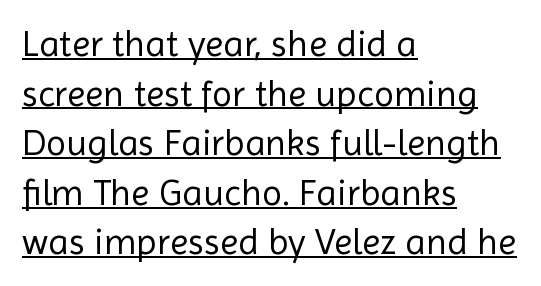
The image shows 37 px regular-weight sans-serif type, upright; set left-aligned, normal line spacing (1.34x), normal letter spacing, underlined; a medium x-height.
